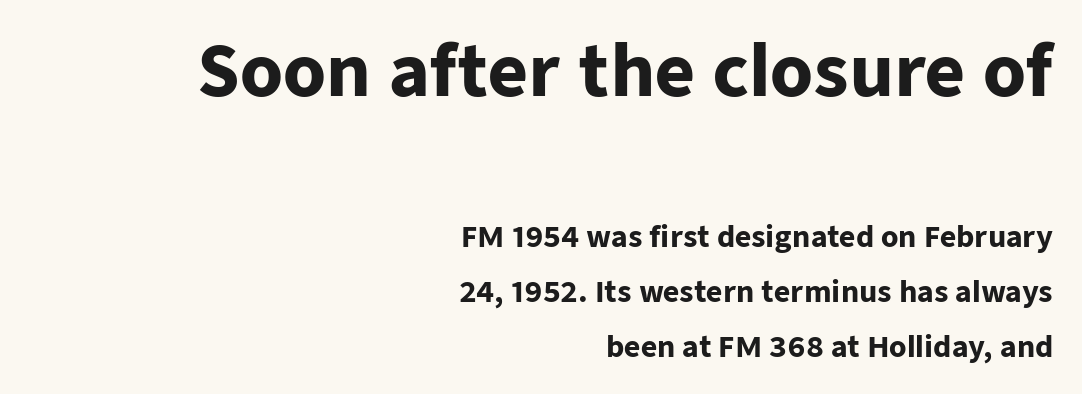
This rendering employs a face without finishing strokes, i.e., a sans-serif. If you drew a ruler down the right edge, every line would touch it. Proportional: the letters do not fall into vertical columns. If you drew a line through each stem, it would be perfectly vertical. The leading is generous, giving the passage an open texture.
